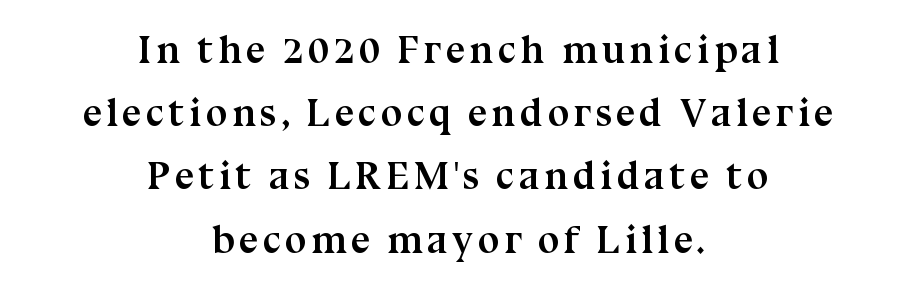
The specimen omits any rule beneath the text block's lines. Regarding serifs, this sample has them. If you measured baseline to baseline, you'd find a middling distance. Note the varied advance widths — an 'i' is clearly narrower than an 'm'. Typesetter's note: full bold, strokes at maximum text heaviness. Caption: multi-line text, centered on the measure.
